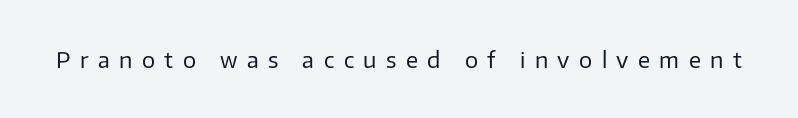
The image shows 22 px text type, upright; set unusually wide letter spacing (+0.43 em), not underlined.
